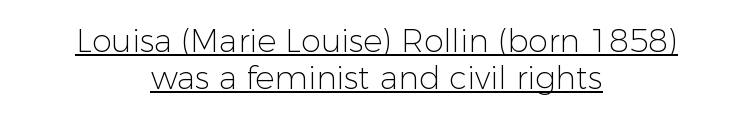
No letter is thick-stroked: the sample isn't bold. Standard letterfit; no display-style spreading of the glyphs. If you drew a line through each stem, it would be perfectly vertical. The passage shown is underscored from start to finish. A typesetter would call this proportional, since set widths differ per character.
